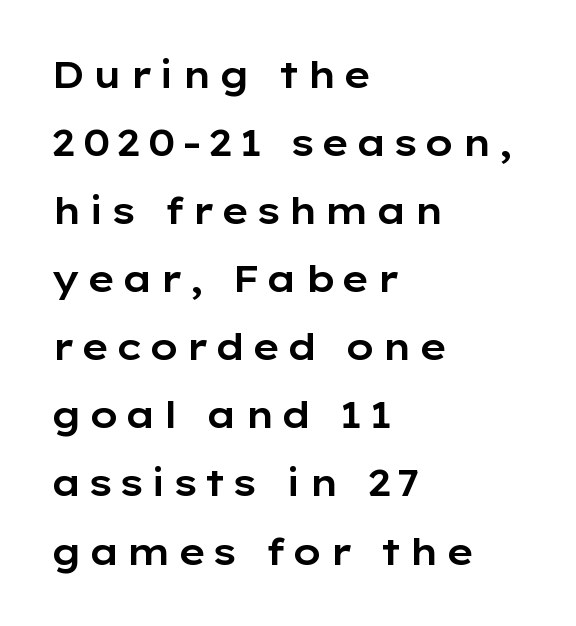
{"serif": "no", "italic": "no", "width": "wide", "stroke_contrast": "low", "x_height": "medium", "monospaced": "no", "underline": "no", "align": "left", "line_spacing_ratio": 1.84, "glyph_px": 37}
